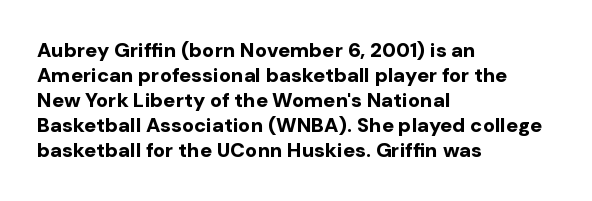
Q: Is the text bold? A: Yes.
Q: Is the text italic (slanted)? A: No, it is upright.
Q: Is the text underlined? A: No.
Q: How is the paragraph aligned? A: Left-aligned.
Q: Is the spacing between letters normal or unusually wide? A: Normal.
Q: Is the spacing between lines tight, normal or loose? A: Normal.
